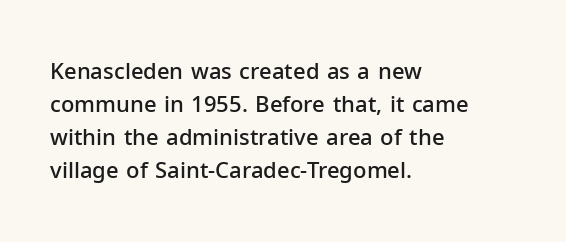
Ascenders rise straight up at ninety degrees. No word sits above an underline. Casual observation: everything's shoved over to the left. Between one letter and the next there's only the usual sliver of space.
